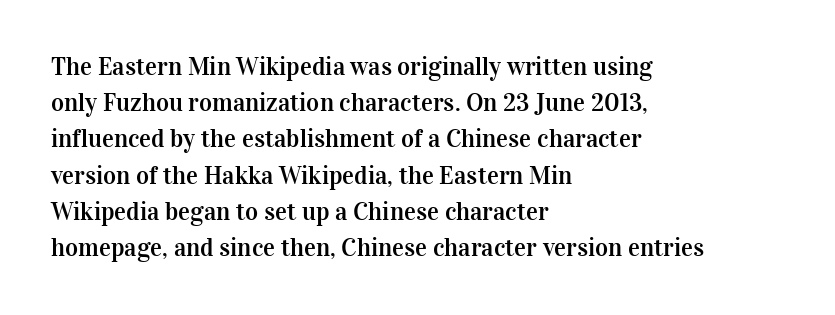
{"italic": "no", "underline": "no", "align": "left", "line_spacing": "normal", "line_spacing_ratio": 1.45, "letter_spacing": "normal", "letter_spacing_em": 0.0, "glyph_px": 25}
